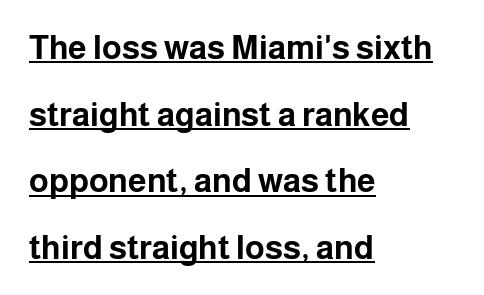
Q: Is the text bold? A: Yes.
Q: Is the text italic (slanted)? A: No, it is upright.
Q: Is the typeface a serif or a sans-serif typeface? A: Sans-serif.
Q: Is the text underlined? A: Yes.
Q: How is the paragraph aligned? A: Left-aligned.
Q: Is the spacing between letters normal or unusually wide? A: Normal.
Q: Is the spacing between lines tight, normal or loose? A: Loose.
Q: Width (condensed, normal, or wide)? A: Normal.
Q: Stroke contrast? A: Low.
Q: x-height? A: Medium.
Q: Monospaced? A: No.
